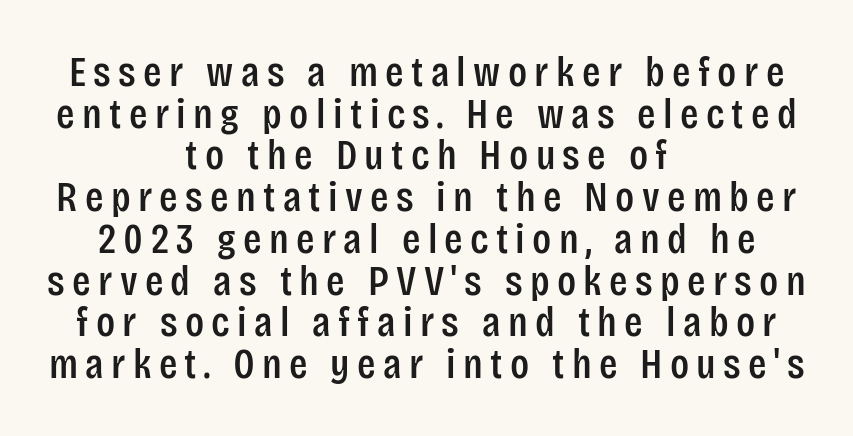
Q: Is the text italic (slanted)? A: No, it is upright.
Q: Is the typeface a serif or a sans-serif typeface? A: Sans-serif.
Q: Is the text underlined? A: No.
Q: How is the paragraph aligned? A: Centered.
Q: Is the spacing between lines tight, normal or loose? A: Tight.
Q: Width (condensed, normal, or wide)? A: Condensed.
Q: Stroke contrast? A: Low.
Q: x-height? A: Large.
Q: Monospaced? A: No.
